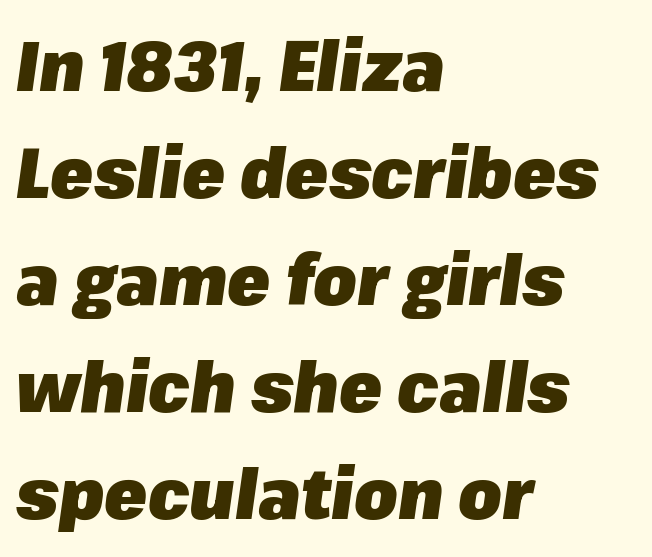
The image shows 70 px heavy type, italic (leaning right); set left-aligned, normal line spacing (1.53x), normal letter spacing, not underlined; low stroke contrast and a medium x-height.
